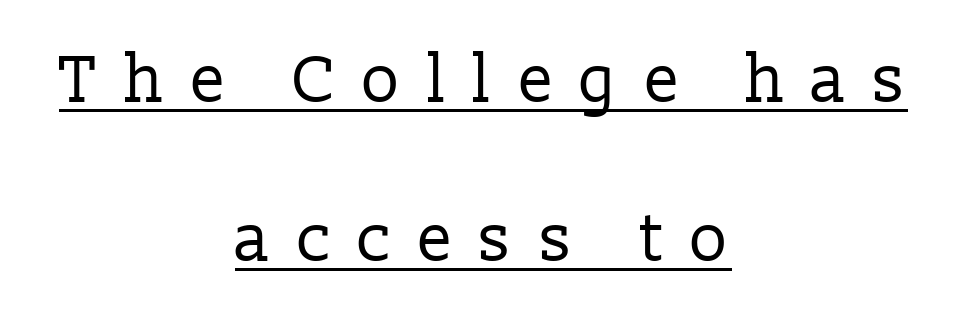
{"serif": "yes", "italic": "no", "bold": "no", "weight": "regular", "width": "normal", "stroke_contrast": "low", "x_height": "medium", "monospaced": "no", "underline": "yes", "align": "center", "line_spacing": "loose", "line_spacing_ratio": 2.41, "letter_spacing": "wide", "letter_spacing_em": 0.38, "glyph_px": 66}
